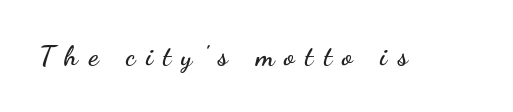
Q: Is the text italic (slanted)? A: Yes.
Q: Is the typeface a serif or a sans-serif typeface? A: Sans-serif.
Q: Is the text underlined? A: No.
Q: Is the spacing between letters normal or unusually wide? A: Unusually wide.
Q: Width (condensed, normal, or wide)? A: Wide.
Q: Stroke contrast? A: Low.
Q: x-height? A: Small.
Q: Monospaced? A: No.
